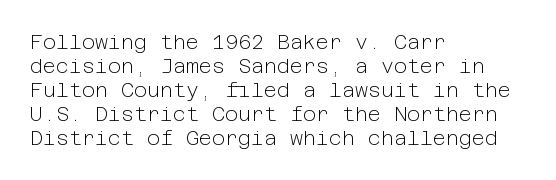
{"italic": "no", "bold": "no", "underline": "no", "align": "left", "line_spacing_ratio": 1.2, "letter_spacing": "normal", "letter_spacing_em": 0.0, "glyph_px": 20}
